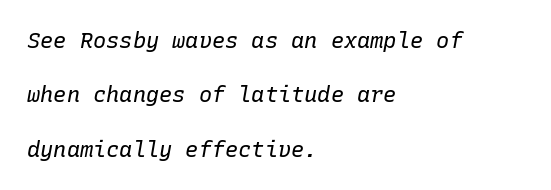
The line-height multiplier appears high, well above default. The line texture is even and compact thanks to regular tracking. Rendered with sloped, italic letterforms. The passage is arranged the way most books set body copy — flush left. Honestly, there is no underline to notice here at all. Ink coverage per letter is moderate at most.
